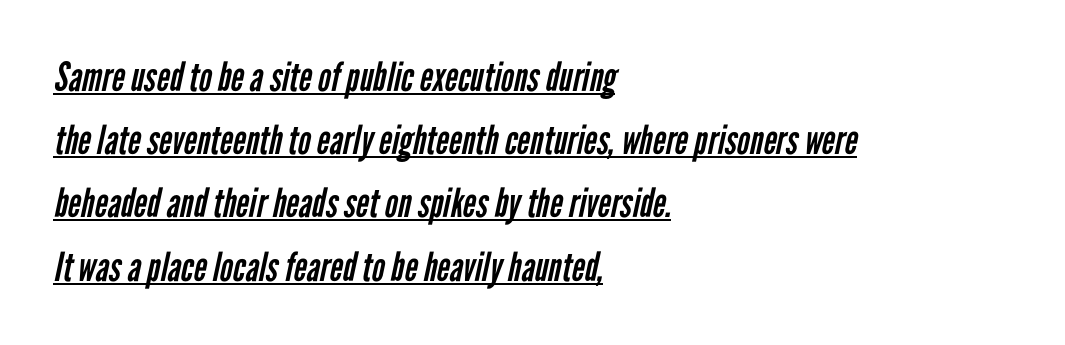
Q: Is the text bold? A: No.
Q: Is the typeface a serif or a sans-serif typeface? A: Sans-serif.
Q: Is the text underlined? A: Yes.
Q: How is the paragraph aligned? A: Left-aligned.
Q: Is the spacing between letters normal or unusually wide? A: Normal.
Q: Is the spacing between lines tight, normal or loose? A: Normal.
Q: Width (condensed, normal, or wide)? A: Condensed.
Q: Stroke contrast? A: Low.
Q: x-height? A: Medium.
Q: Monospaced? A: No.
